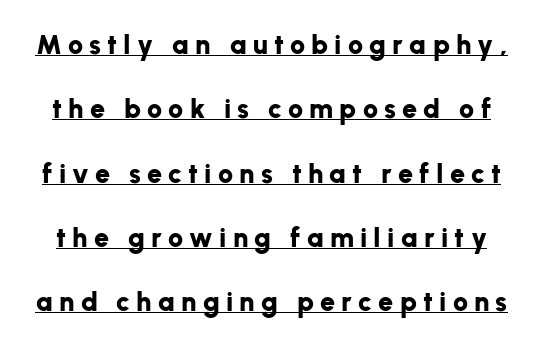
The type sits square on the baseline with zero lean. A baseline rule has been typeset under these characters. Vertically, the passage feels expansive, rows floating well apart. These words are printed bold, with thick strokes throughout.
